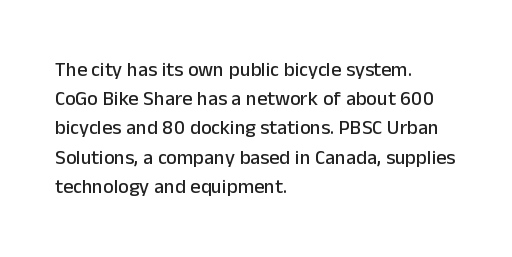
Q: Is the text italic (slanted)? A: No, it is upright.
Q: Is the text underlined? A: No.
Q: How is the paragraph aligned? A: Left-aligned.
Q: Is the spacing between letters normal or unusually wide? A: Normal.
Q: Is the spacing between lines tight, normal or loose? A: Normal.
